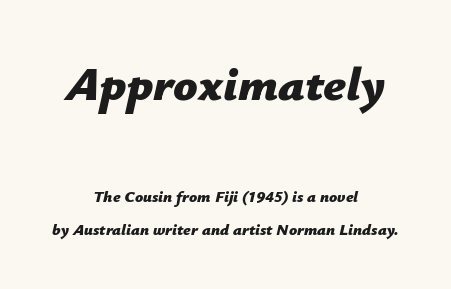
Vertically, the passage feels expansive, rows floating well apart. The horizontal fit of the characters is conventional and even. The font is running at its bold setting. The earlier block is typeset at a bigger size than the later block.
